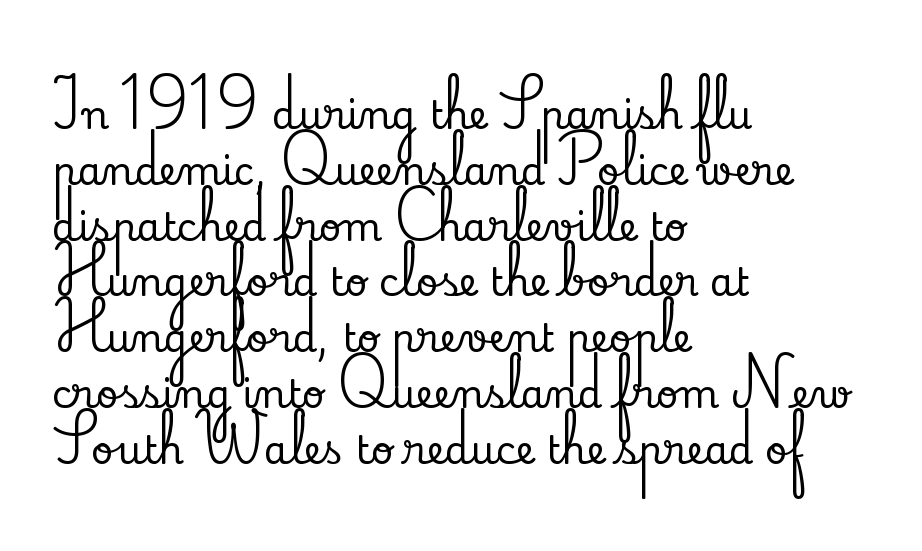
The image shows 39 px serif type, upright; set left-aligned, normal line spacing (1.43x), normal letter spacing, not underlined; low stroke contrast and a small x-height.
